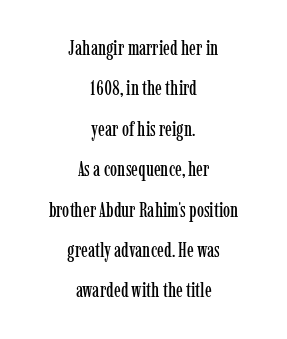
The image shows 20 px text type, upright; set centered, loose line spacing (2.02x), normal letter spacing, not underlined.
